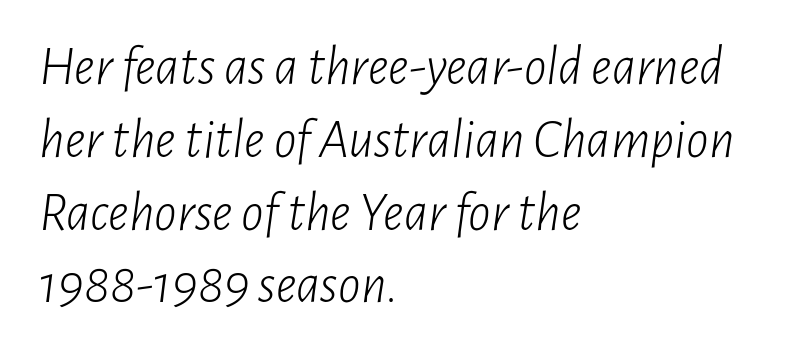
Q: Is the text bold? A: No.
Q: Is the text italic (slanted)? A: Yes, it leans right by about 7 degrees.
Q: Is the text underlined? A: No.
Q: How is the paragraph aligned? A: Left-aligned.
Q: Is the spacing between letters normal or unusually wide? A: Normal.
Q: Is the spacing between lines tight, normal or loose? A: Normal.
Q: Width (condensed, normal, or wide)? A: Condensed.
Q: Stroke contrast? A: Low.
Q: x-height? A: Medium.
Q: Monospaced? A: No.
